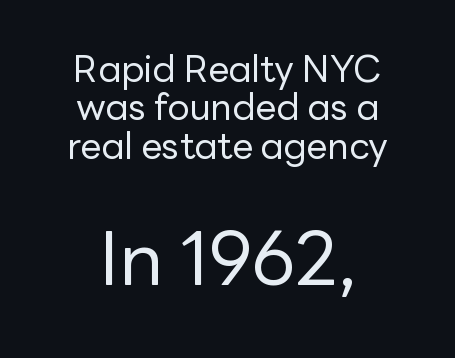
The image shows 74 px regular-weight sans-serif type, upright; set tight line spacing (1.04x), normal letter spacing, not underlined; the second (bottom) block is 2.0x larger; low stroke contrast and a medium x-height.
